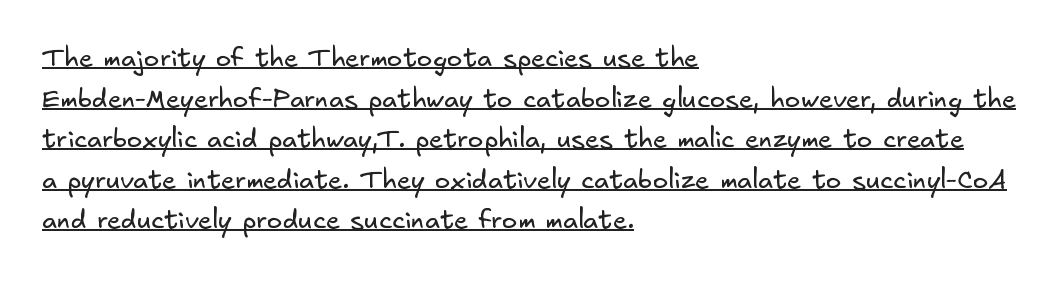
Q: Is the text bold? A: No.
Q: Is the text underlined? A: Yes.
Q: How is the paragraph aligned? A: Left-aligned.
Q: Is the spacing between letters normal or unusually wide? A: Normal.
Q: Is the spacing between lines tight, normal or loose? A: Normal.
